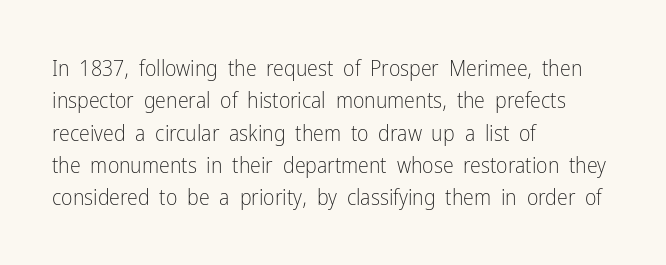
Q: Is the text bold? A: No.
Q: Is the text italic (slanted)? A: No, it is upright.
Q: Is the text underlined? A: No.
Q: How is the paragraph aligned? A: Left-aligned.
Q: Is the spacing between letters normal or unusually wide? A: Normal.
Q: Is the spacing between lines tight, normal or loose? A: Normal.
